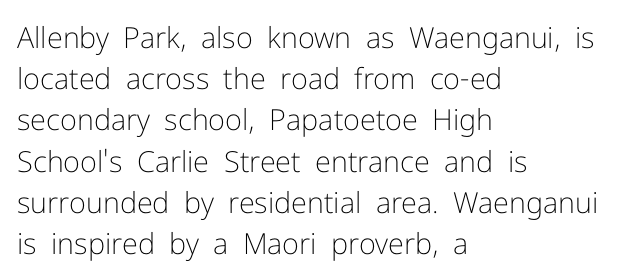
Observe the absence of serifs on each vertical stroke in this sample. Underlining? Definitely not there. Every stem runs plumb, perpendicular to the baseline. The face looks like a standard text weight, possibly lighter. You could call the tracking neutral — neither tight nor loose. In terms of leading, this rendering sits right in the middle.
